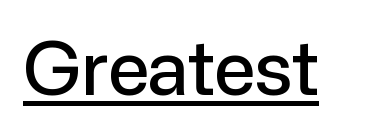
Q: Is the text italic (slanted)? A: No, it is upright.
Q: Is the typeface a serif or a sans-serif typeface? A: Sans-serif.
Q: Is the text underlined? A: Yes.
Q: Is the spacing between letters normal or unusually wide? A: Normal.
Q: Width (condensed, normal, or wide)? A: Normal.
Q: Stroke contrast? A: Low.
Q: x-height? A: Medium.
Q: Monospaced? A: No.
